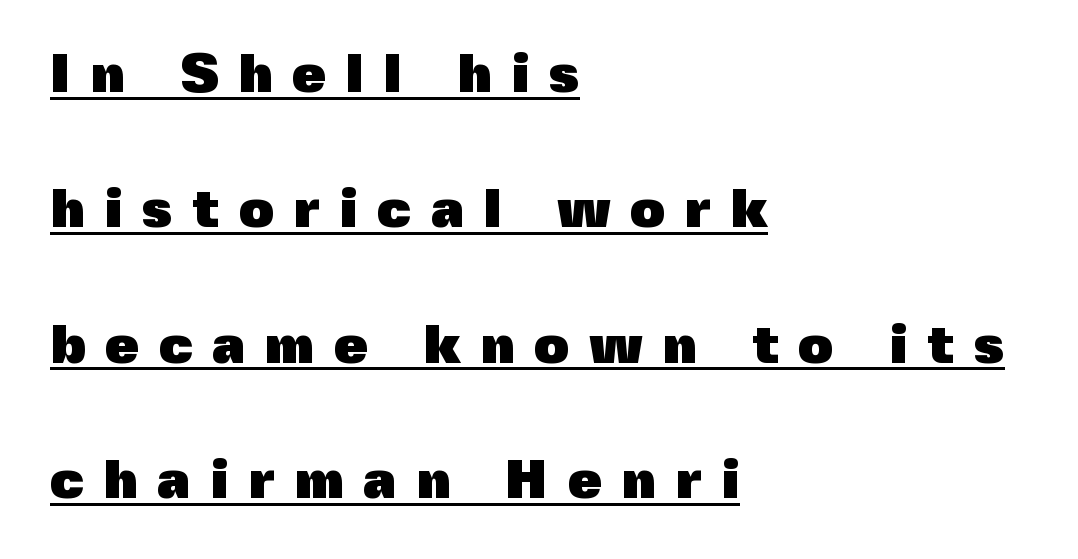
Q: Is the text bold? A: Yes.
Q: Is the text italic (slanted)? A: No, it is upright.
Q: Is the typeface a serif or a sans-serif typeface? A: Sans-serif.
Q: Is the text underlined? A: Yes.
Q: How is the paragraph aligned? A: Left-aligned.
Q: Is the spacing between letters normal or unusually wide? A: Unusually wide.
Q: Is the spacing between lines tight, normal or loose? A: Loose.
Q: Width (condensed, normal, or wide)? A: Normal.
Q: x-height? A: Medium.
Q: Monospaced? A: No.
